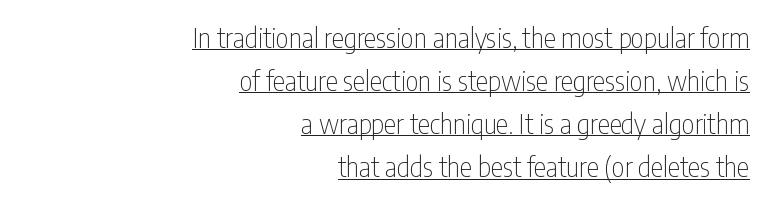
The image shows 28 px thin, condensed sans-serif type, upright; set right-aligned, normal line spacing (1.54x), normal letter spacing, underlined; low stroke contrast and a medium x-height.
